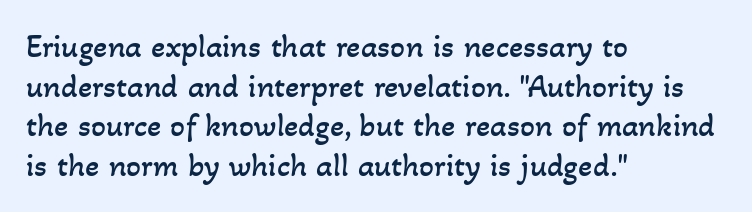
The image shows 33 px regular-weight type; set left-aligned, line spacing 1.2x, normal letter spacing, not underlined; low stroke contrast and a small x-height.
